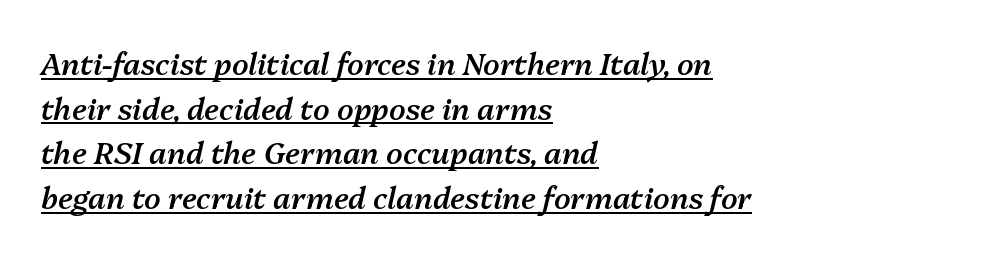
The image shows 30 px semibold type, italic (leaning right); set left-aligned, normal line spacing (1.49x), normal letter spacing, underlined; medium stroke contrast and a medium x-height.
